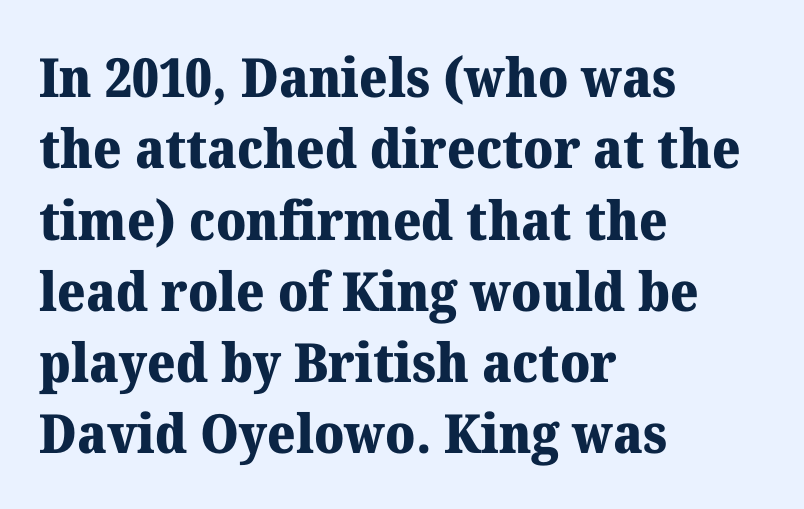
Q: Is the text bold? A: Yes.
Q: Is the text italic (slanted)? A: No, it is upright.
Q: Is the typeface a serif or a sans-serif typeface? A: Serif.
Q: Is the text underlined? A: No.
Q: How is the paragraph aligned? A: Left-aligned.
Q: Is the spacing between letters normal or unusually wide? A: Normal.
Q: Is the spacing between lines tight, normal or loose? A: Normal.
Q: Width (condensed, normal, or wide)? A: Normal.
Q: Stroke contrast? A: Medium.
Q: x-height? A: Medium.
Q: Monospaced? A: No.
